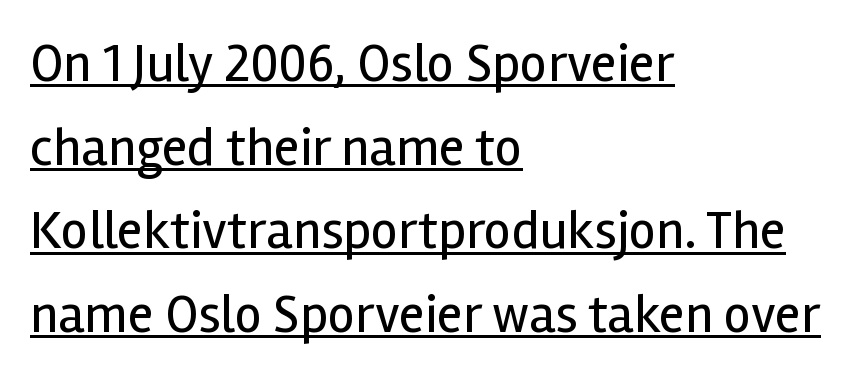
The image shows 54 px regular-weight sans-serif type, upright; set left-aligned, normal line spacing (1.55x), normal letter spacing, underlined; a medium x-height.
